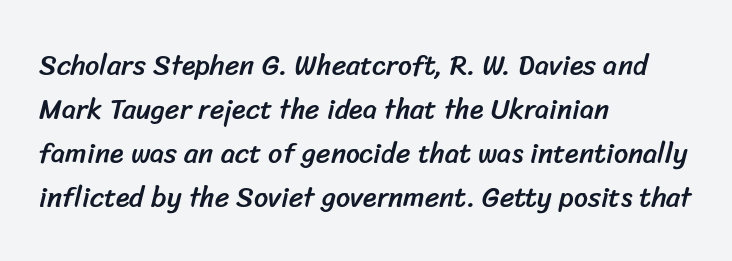
{"serif": "no", "width": "normal", "stroke_contrast": "low", "x_height": "medium", "monospaced": "no", "underline": "no", "align": "left", "line_spacing": "normal", "line_spacing_ratio": 1.57, "letter_spacing": "normal", "letter_spacing_em": 0.0, "glyph_px": 28}
